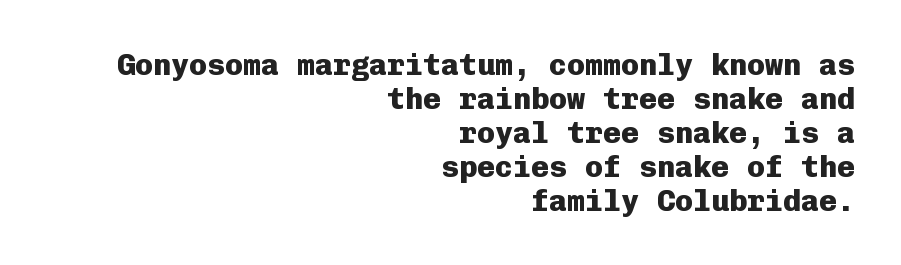
{"serif": "no", "italic": "no", "bold": "yes", "weight": "heavy", "width": "normal", "stroke_contrast": "low", "x_height": "medium", "monospaced": "yes", "underline": "no", "align": "right", "line_spacing": "tight", "line_spacing_ratio": 1.13, "letter_spacing": "normal", "letter_spacing_em": 0.0, "glyph_px": 30}
